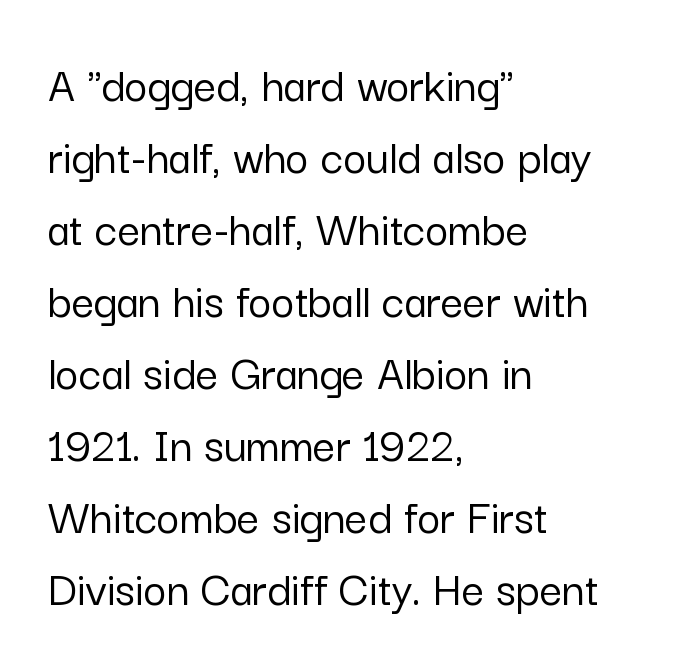
{"serif": "no", "italic": "no", "width": "normal", "stroke_contrast": "low", "x_height": "medium", "monospaced": "no", "underline": "no", "align": "left", "line_spacing": "normal", "line_spacing_ratio": 1.44, "letter_spacing": "normal", "letter_spacing_em": 0.0, "glyph_px": 50}
